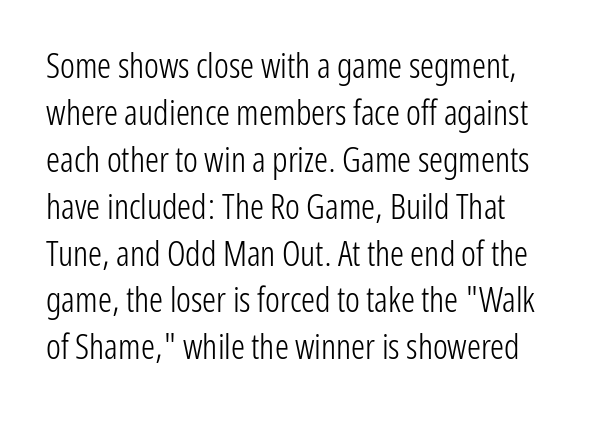
What's the leading like? Ordinary, nothing unusual. Stem width sits at or under what a default text font uses. Looks like regular typesetting: each glyph gets only the width it needs. Posture: straight, roman, zero tilt.
